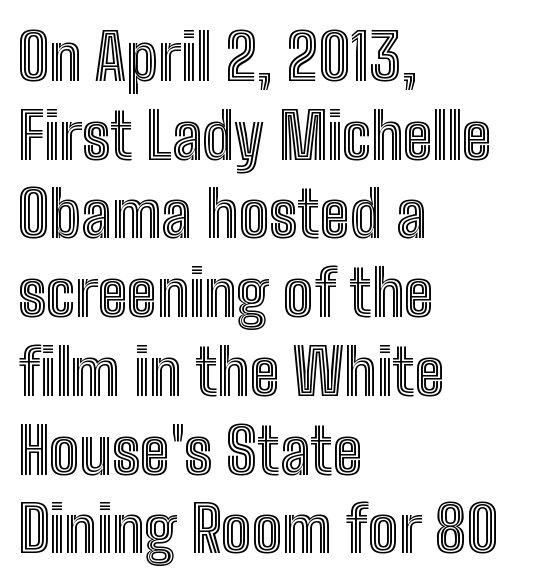
The image shows 64 px condensed type, upright; set left-aligned, line spacing 1.23x, normal letter spacing, not underlined; a medium x-height.
